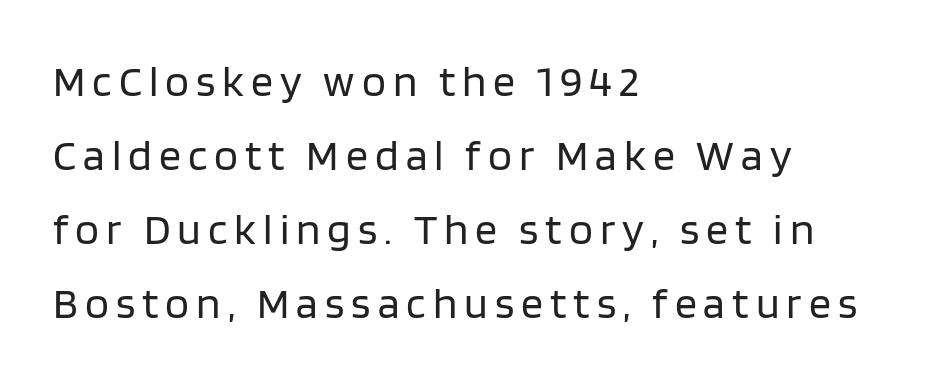
{"serif": "no", "italic": "no", "bold": "no", "weight": "regular", "width": "normal", "stroke_contrast": "low", "x_height": "large", "monospaced": "no", "underline": "no", "align": "left", "line_spacing": "normal", "line_spacing_ratio": 1.68, "glyph_px": 44}
